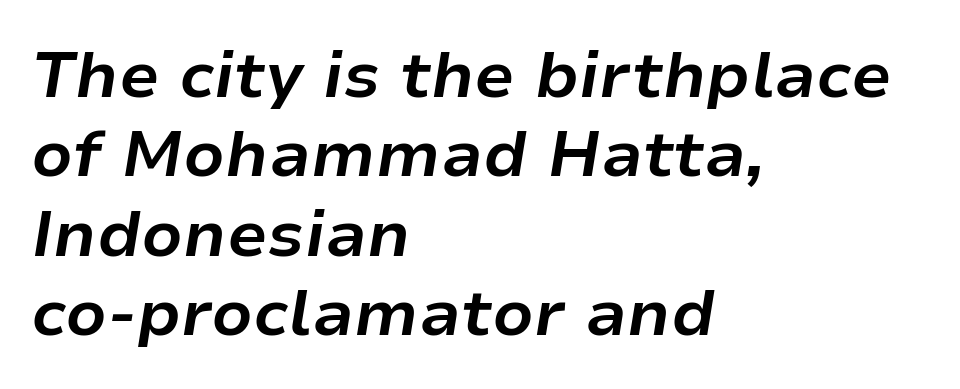
Glance below the letters and you will spot only blank space. One-word summary of the alignment: left. The text carries the slant typical of an italic or oblique font. Observe the ordinary spacing: letters are neighbours, not strangers.
